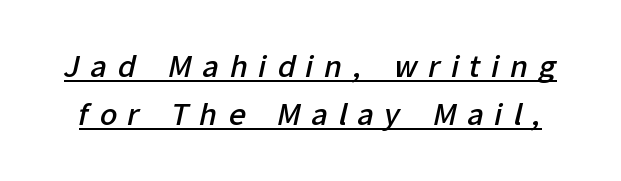
{"serif": "no", "bold": "semi", "weight": "semibold", "width": "normal", "stroke_contrast": "low", "x_height": "medium", "monospaced": "no", "underline": "yes", "line_spacing": "normal", "line_spacing_ratio": 1.67, "letter_spacing": "wide", "letter_spacing_em": 0.36, "glyph_px": 29}
